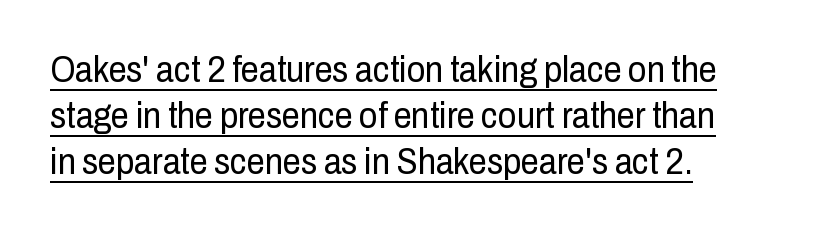
Q: Is the text bold? A: No.
Q: Is the text italic (slanted)? A: No, it is upright.
Q: Is the typeface a serif or a sans-serif typeface? A: Sans-serif.
Q: Is the text underlined? A: Yes.
Q: How is the paragraph aligned? A: Left-aligned.
Q: Is the spacing between letters normal or unusually wide? A: Normal.
Q: Is the spacing between lines tight, normal or loose? A: Normal.
Q: Width (condensed, normal, or wide)? A: Condensed.
Q: Stroke contrast? A: Low.
Q: x-height? A: Medium.
Q: Monospaced? A: No.
